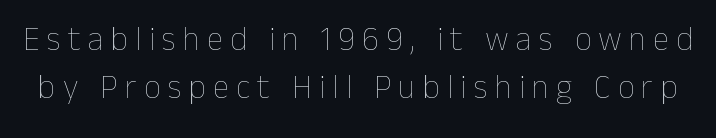
{"italic": "no", "bold": "no", "weight": "thin", "width": "normal", "stroke_contrast": "low", "x_height": "medium", "monospaced": "no", "underline": "no", "line_spacing": "normal", "line_spacing_ratio": 1.46, "letter_spacing": "wide", "letter_spacing_em": 0.22, "glyph_px": 33}
